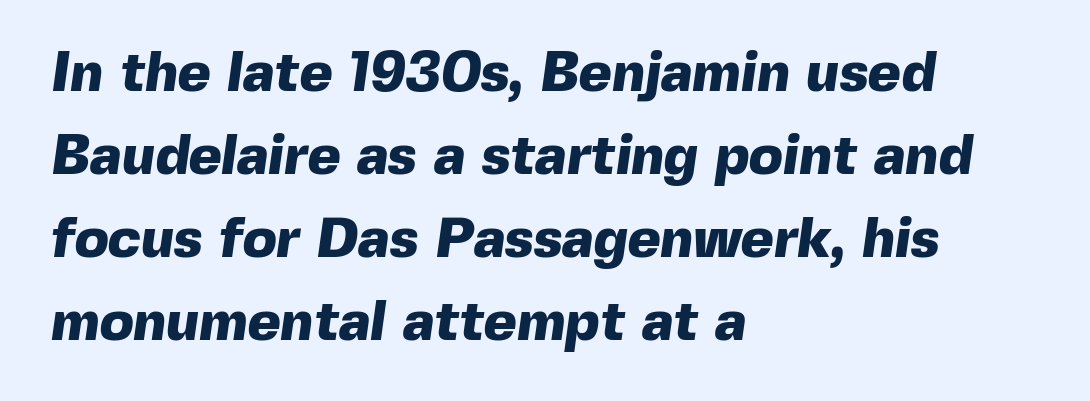
Check under the words: just untouched page. Notice how the passage keeps a crisp vertical edge on the left only. Does the leading feel generous? No, just average. The font is running at its bold setting.
